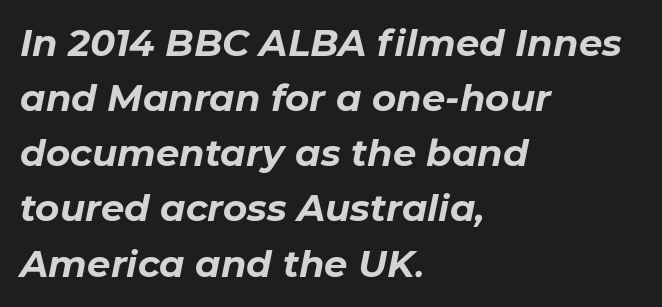
Q: Is the text bold? A: Yes.
Q: Is the text italic (slanted)? A: Yes, it leans right by about 11 degrees.
Q: Is the text underlined? A: No.
Q: How is the paragraph aligned? A: Left-aligned.
Q: Is the spacing between letters normal or unusually wide? A: Normal.
Q: Is the spacing between lines tight, normal or loose? A: Normal.
Q: Width (condensed, normal, or wide)? A: Normal.
Q: Stroke contrast? A: Low.
Q: x-height? A: Medium.
Q: Monospaced? A: No.
